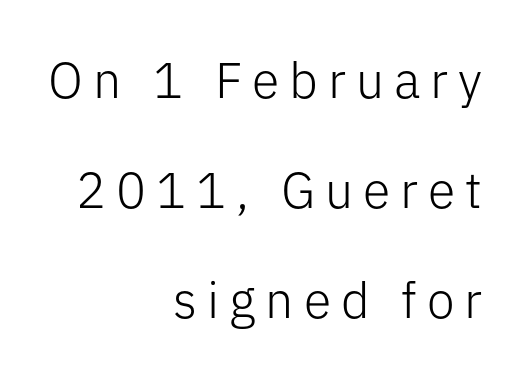
Q: Is the text bold? A: No.
Q: Is the text italic (slanted)? A: No, it is upright.
Q: Is the typeface a serif or a sans-serif typeface? A: Sans-serif.
Q: Is the text underlined? A: No.
Q: How is the paragraph aligned? A: Right-aligned.
Q: Is the spacing between letters normal or unusually wide? A: Unusually wide.
Q: Is the spacing between lines tight, normal or loose? A: Loose.
Q: Width (condensed, normal, or wide)? A: Normal.
Q: Stroke contrast? A: Low.
Q: x-height? A: Medium.
Q: Monospaced? A: No.
